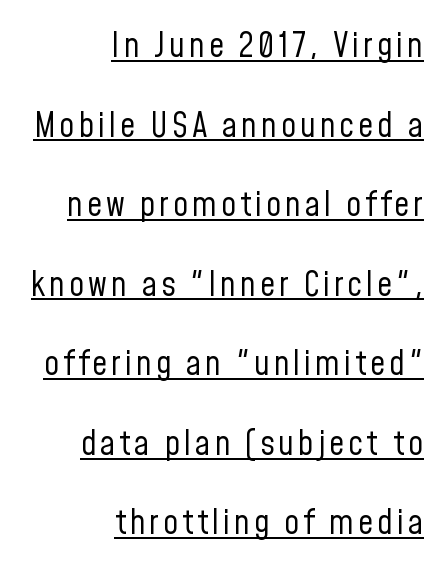
The image shows 34 px regular-weight, condensed sans-serif type, upright; set right-aligned, loose line spacing (2.34x), underlined; low stroke contrast and a medium x-height.
